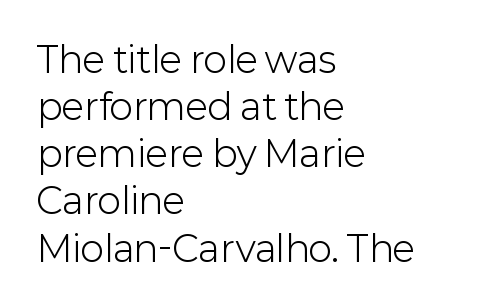
Quick note: underline off. Posture: vertical. Looks like regular typesetting: each glyph gets only the width it needs. Stroke thickness stays within the range of a standard reading face or lighter.
